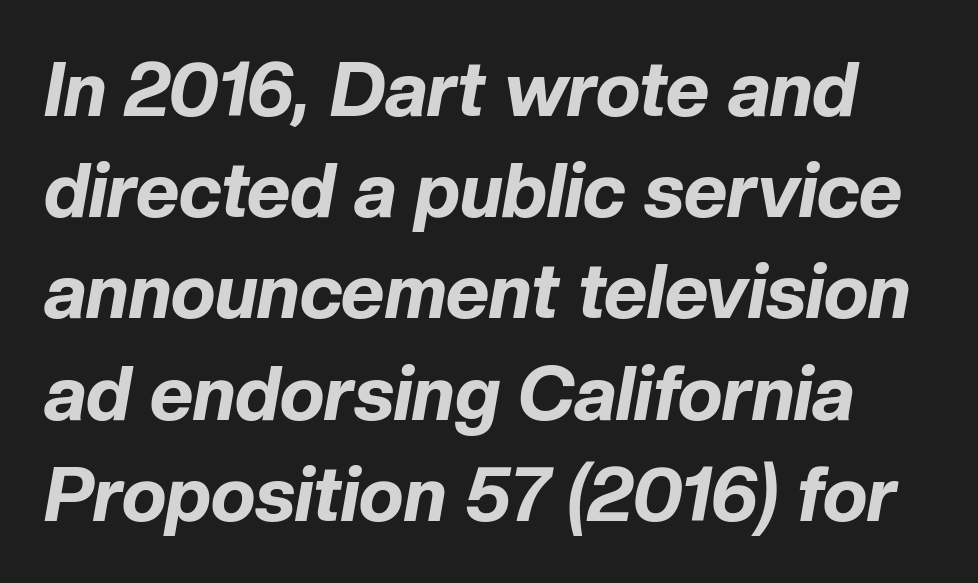
{"italic": "yes", "lean": "right", "slant_degrees": 10, "bold": "yes", "weight": "bold", "width": "normal", "stroke_contrast": "low", "x_height": "medium", "monospaced": "no", "underline": "no", "line_spacing": "normal", "line_spacing_ratio": 1.35, "letter_spacing": "normal", "letter_spacing_em": 0.0, "glyph_px": 75}
